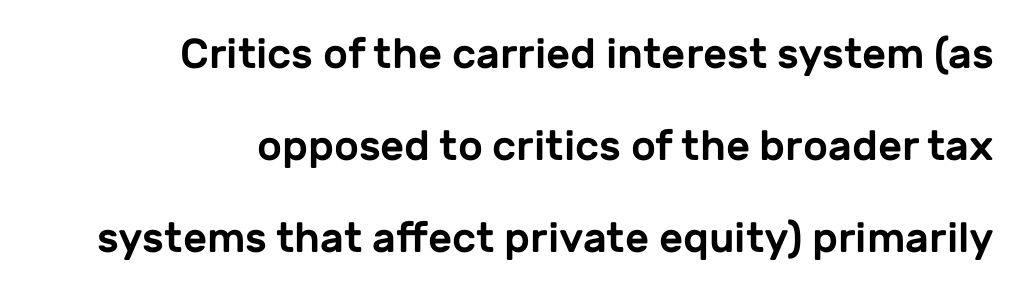
Q: Is the text italic (slanted)? A: No, it is upright.
Q: Is the typeface a serif or a sans-serif typeface? A: Sans-serif.
Q: Is the text underlined? A: No.
Q: How is the paragraph aligned? A: Right-aligned.
Q: Is the spacing between letters normal or unusually wide? A: Normal.
Q: Is the spacing between lines tight, normal or loose? A: Loose.
Q: Width (condensed, normal, or wide)? A: Normal.
Q: Stroke contrast? A: Low.
Q: x-height? A: Medium.
Q: Monospaced? A: No.
